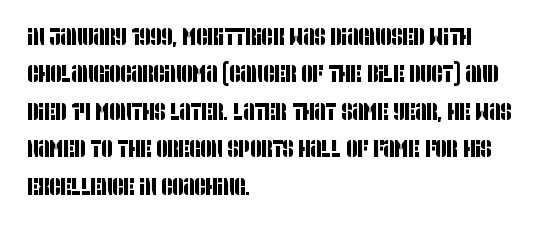
Has an underline been added? It has not. Vertical spacing — default. The lines are quadded left. No extra tracking has been applied to these lines.
